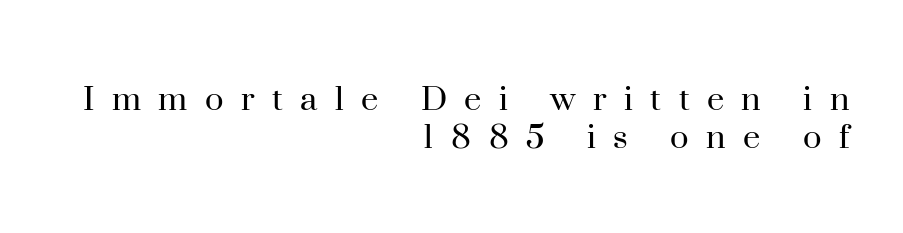
The image shows 39 px regular-weight serif type, upright; set right-aligned, tight line spacing (0.97x), unusually wide letter spacing (+0.45 em), not underlined; high stroke contrast and a small x-height.
